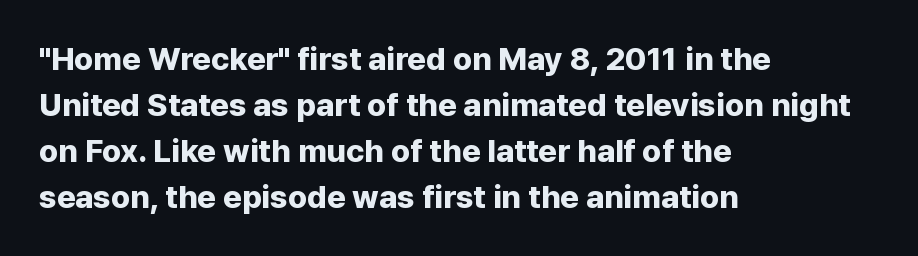
{"serif": "no", "italic": "no", "bold": "yes", "weight": "bold", "width": "normal", "stroke_contrast": "low", "x_height": "medium", "monospaced": "no", "underline": "no", "align": "left", "line_spacing": "normal", "line_spacing_ratio": 1.44, "letter_spacing": "normal", "letter_spacing_em": 0.0, "glyph_px": 32}
